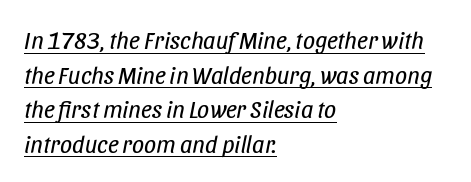
The image shows 24 px text type, italic (leaning right); set left-aligned, normal line spacing (1.44x), normal letter spacing, underlined.
